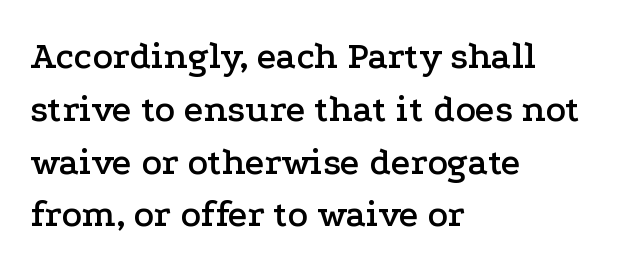
Q: Is the text italic (slanted)? A: No, it is upright.
Q: Is the typeface a serif or a sans-serif typeface? A: Serif.
Q: Is the text underlined? A: No.
Q: How is the paragraph aligned? A: Left-aligned.
Q: Is the spacing between letters normal or unusually wide? A: Normal.
Q: Is the spacing between lines tight, normal or loose? A: Normal.
Q: Width (condensed, normal, or wide)? A: Wide.
Q: Stroke contrast? A: Low.
Q: x-height? A: Medium.
Q: Monospaced? A: No.
